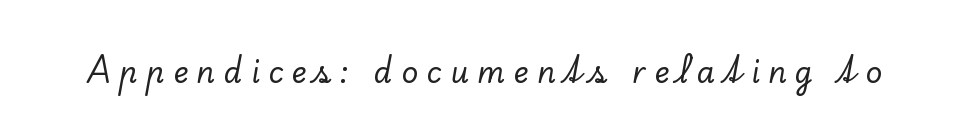
{"serif": "yes", "width": "normal", "stroke_contrast": "low", "x_height": "small", "monospaced": "no", "underline": "no", "letter_spacing": "wide", "letter_spacing_em": 0.29, "glyph_px": 29}
